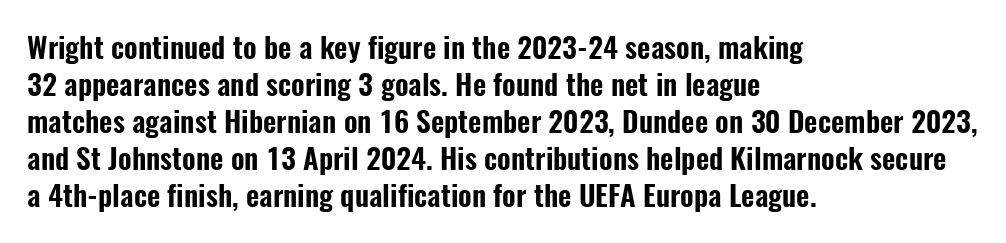
Q: Is the text italic (slanted)? A: No, it is upright.
Q: Is the typeface a serif or a sans-serif typeface? A: Sans-serif.
Q: Is the text underlined? A: No.
Q: How is the paragraph aligned? A: Left-aligned.
Q: Is the spacing between letters normal or unusually wide? A: Normal.
Q: Is the spacing between lines tight, normal or loose? A: Normal.
Q: Width (condensed, normal, or wide)? A: Condensed.
Q: Stroke contrast? A: Low.
Q: x-height? A: Medium.
Q: Monospaced? A: No.
